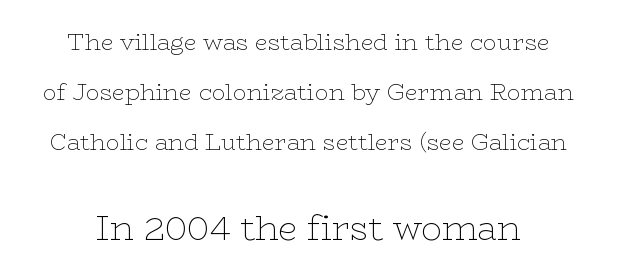
Does the bottom block carry the larger type? Yes, it does. Is the letter spacing exaggerated? No — it looks like the ordinary default. Ordinary non-slanted type is in use. In terms of letterform style, serifs are clearly present.
